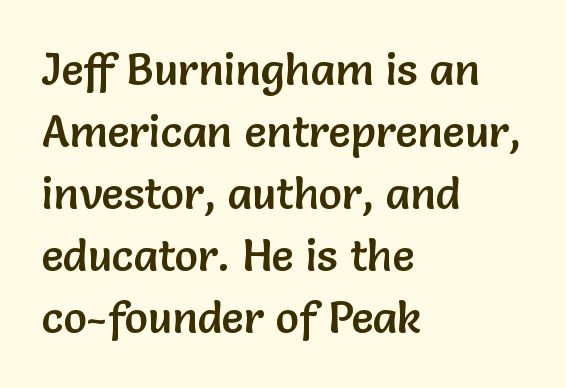
{"serif": "no", "italic": "no", "width": "normal", "stroke_contrast": "low", "x_height": "medium", "monospaced": "no", "underline": "no", "align": "left", "line_spacing": "normal", "line_spacing_ratio": 1.41, "letter_spacing": "normal", "letter_spacing_em": 0.0, "glyph_px": 44}
